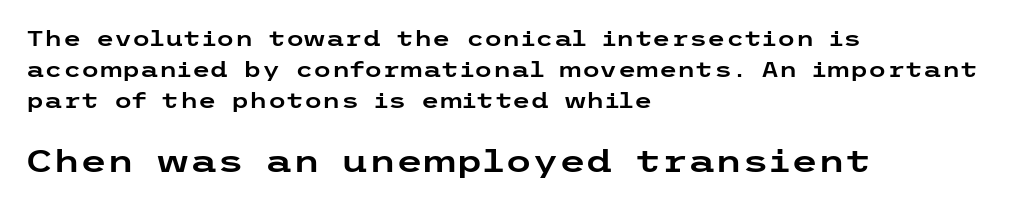
The image shows 31 px wide sans-serif type, upright; set left-aligned, normal line spacing (1.47x), normal letter spacing, not underlined; the second (bottom) block is 1.48x larger; low stroke contrast and a medium x-height.
